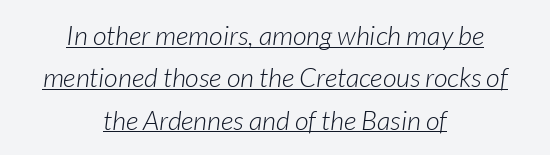
{"bold": "no", "underline": "yes", "align": "center", "line_spacing": "normal", "line_spacing_ratio": 1.57, "letter_spacing": "normal", "letter_spacing_em": 0.0, "glyph_px": 27}
